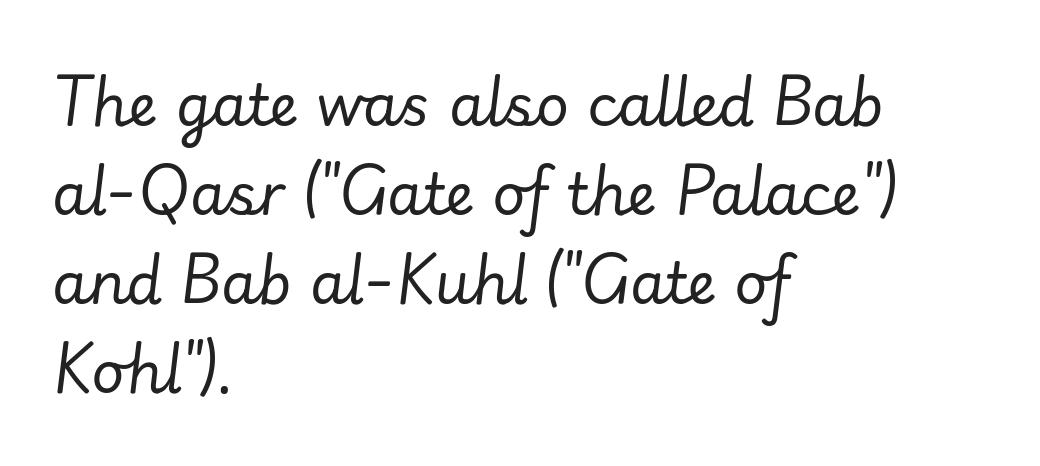
{"italic": "yes", "lean": "right", "slant_degrees": 7, "bold": "no", "weight": "regular", "width": "normal", "stroke_contrast": "low", "x_height": "small", "monospaced": "no", "underline": "no", "align": "left", "line_spacing": "normal", "line_spacing_ratio": 1.56, "letter_spacing": "normal", "letter_spacing_em": 0.0, "glyph_px": 57}
